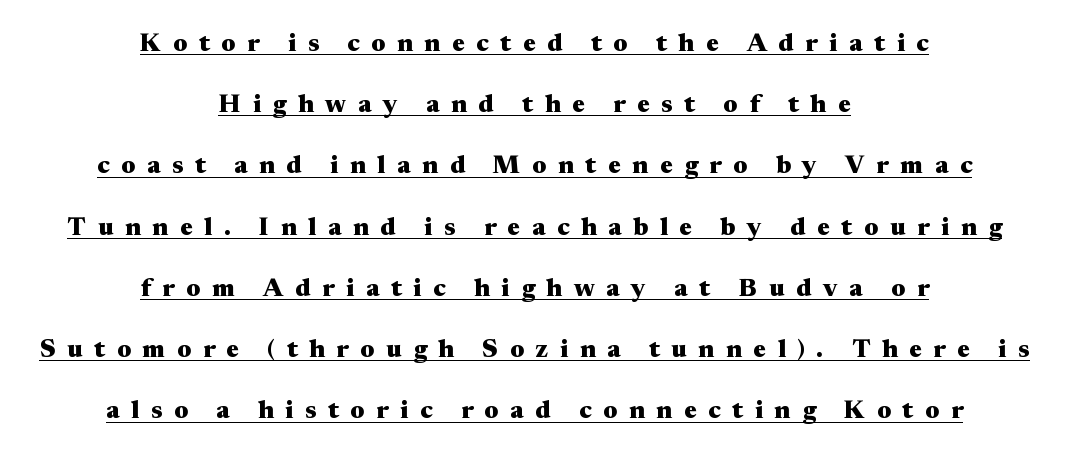
The image shows 25 px bold type, upright; set centered, loose line spacing (2.45x), unusually wide letter spacing (+0.47 em), underlined.
